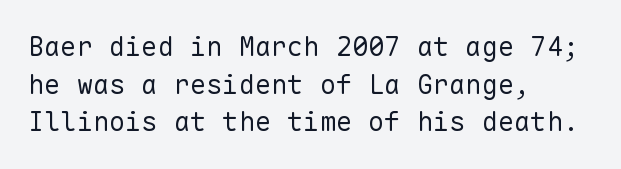
Notice how the stems are strictly vertical — no italics here. A bare baseline throughout the passage. Inter-character spacing is left at the font's built-in metrics. Vertical spacing — default. The ragged edge is on the right, which tells us the setting is flush left. The font sits on the lighter half of the weight spectrum, regular included.
